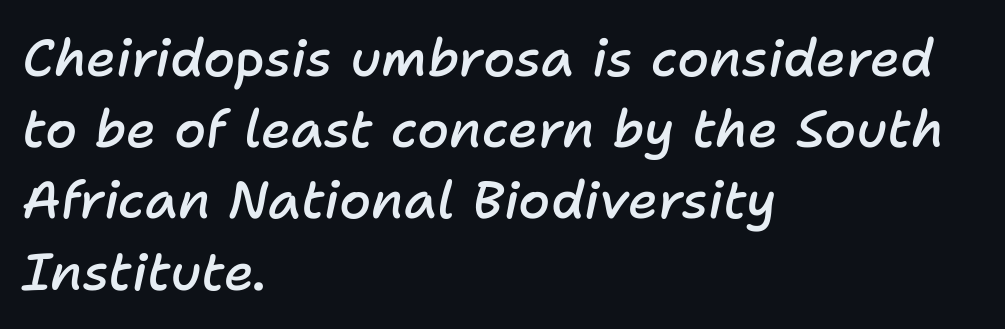
Q: Is the text bold? A: Semi-bold.
Q: Is the text italic (slanted)? A: Yes, it leans right by about 11 degrees.
Q: Is the text underlined? A: No.
Q: How is the paragraph aligned? A: Left-aligned.
Q: Is the spacing between letters normal or unusually wide? A: Normal.
Q: Is the spacing between lines tight, normal or loose? A: Normal.
Q: Width (condensed, normal, or wide)? A: Normal.
Q: Stroke contrast? A: Low.
Q: x-height? A: Medium.
Q: Monospaced? A: No.
